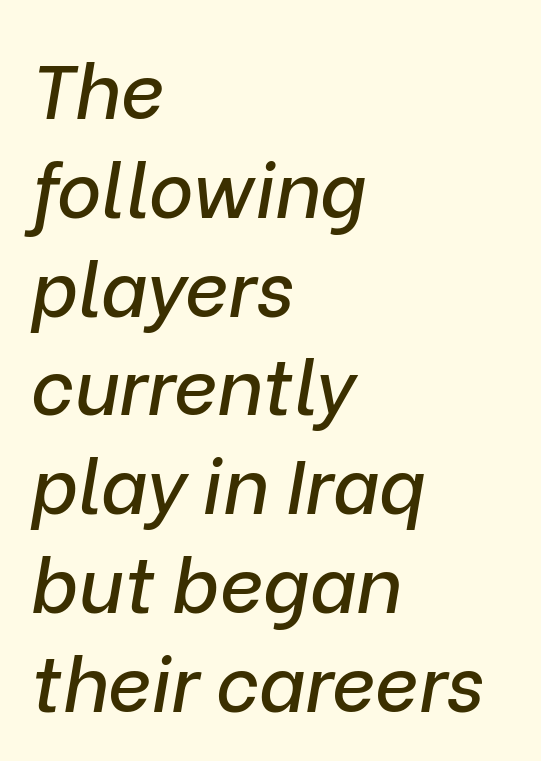
{"italic": "yes", "lean": "right", "slant_degrees": 9, "width": "normal", "stroke_contrast": "low", "x_height": "medium", "monospaced": "no", "underline": "no", "align": "left", "line_spacing": "normal", "line_spacing_ratio": 1.3, "letter_spacing": "normal", "letter_spacing_em": 0.0, "glyph_px": 76}
